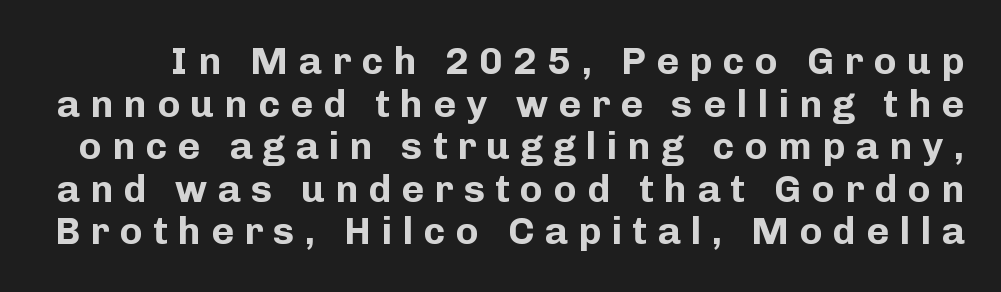
Q: Is the text bold? A: Yes.
Q: Is the text italic (slanted)? A: No, it is upright.
Q: Is the typeface a serif or a sans-serif typeface? A: Sans-serif.
Q: Is the text underlined? A: No.
Q: Is the spacing between letters normal or unusually wide? A: Unusually wide.
Q: Is the spacing between lines tight, normal or loose? A: Tight.
Q: Width (condensed, normal, or wide)? A: Normal.
Q: Stroke contrast? A: Low.
Q: x-height? A: Medium.
Q: Monospaced? A: No.
